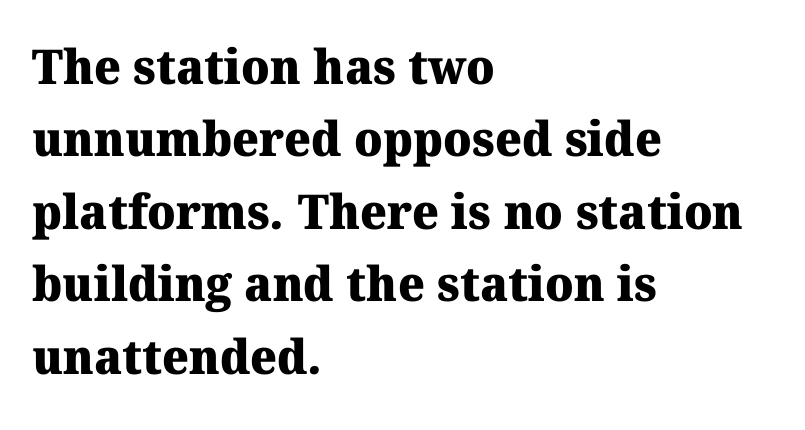
Q: Is the text bold? A: Yes.
Q: Is the typeface a serif or a sans-serif typeface? A: Serif.
Q: Is the text underlined? A: No.
Q: How is the paragraph aligned? A: Left-aligned.
Q: Is the spacing between letters normal or unusually wide? A: Normal.
Q: Is the spacing between lines tight, normal or loose? A: Normal.
Q: Width (condensed, normal, or wide)? A: Normal.
Q: Stroke contrast? A: Medium.
Q: x-height? A: Medium.
Q: Monospaced? A: No.
